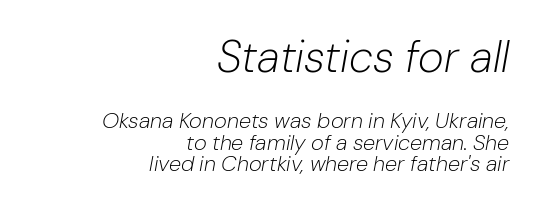
Words float on clear page, feet unadorned. Here the designer chose a conventional face with non-uniform glyph widths. Each new line begins almost immediately beneath the previous one. When letters slant like this, we call the style italic. Short note: letters normally spaced. The initial chunk of copy outweighs the following chunk in type size.
